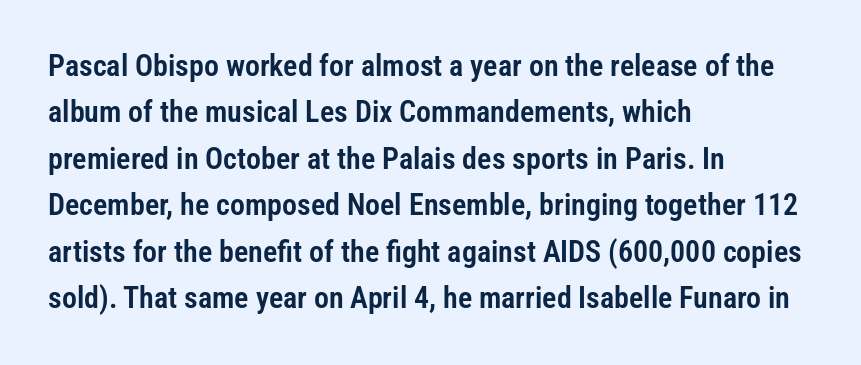
Q: Is the text italic (slanted)? A: No, it is upright.
Q: Is the typeface a serif or a sans-serif typeface? A: Sans-serif.
Q: Is the text underlined? A: No.
Q: How is the paragraph aligned? A: Left-aligned.
Q: Is the spacing between letters normal or unusually wide? A: Normal.
Q: Is the spacing between lines tight, normal or loose? A: Normal.
Q: Width (condensed, normal, or wide)? A: Condensed.
Q: Stroke contrast? A: Low.
Q: x-height? A: Medium.
Q: Monospaced? A: No.
